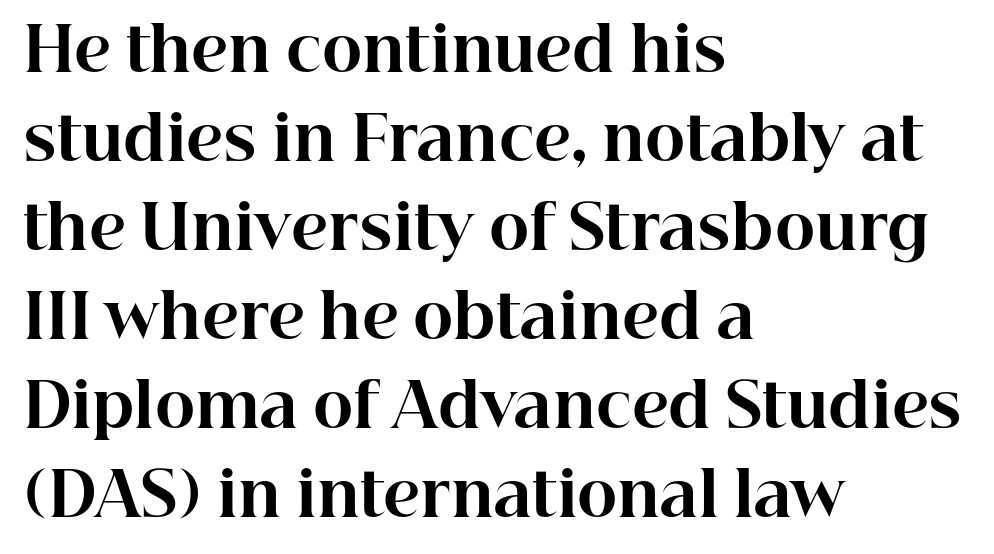
The image shows 61 px bold serif type, upright; set left-aligned, normal line spacing (1.46x), normal letter spacing, not underlined; high stroke contrast and a medium x-height.
